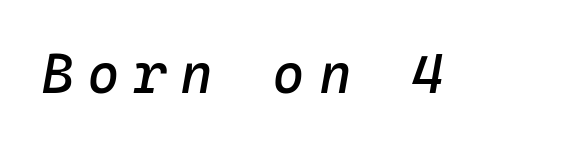
The image shows 56 px text type, italic (leaning right); set unusually wide letter spacing (+0.24 em), not underlined; low stroke contrast and a medium x-height.
